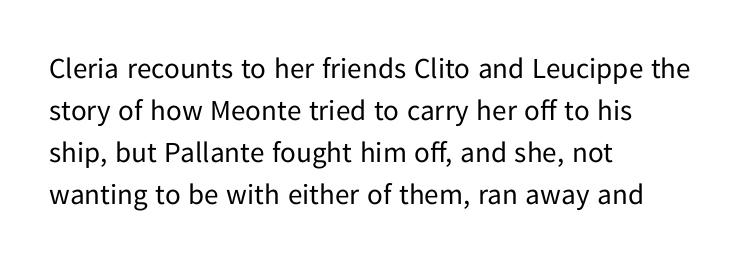
{"serif": "no", "italic": "no", "bold": "no", "weight": "regular", "width": "normal", "stroke_contrast": "low", "x_height": "medium", "monospaced": "no", "underline": "no", "align": "left", "line_spacing": "normal", "line_spacing_ratio": 1.45, "letter_spacing": "normal", "letter_spacing_em": 0.0, "glyph_px": 29}
